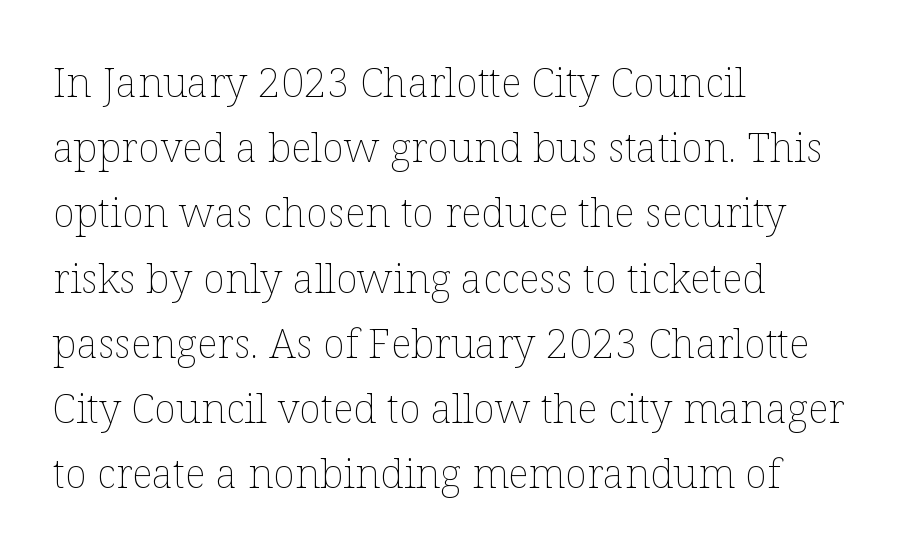
The font sits on the lighter half of the weight spectrum, regular included. Only glyphs here, with clear space below each row. This is the regular roman posture of the typeface. Letter spacing: default. Honestly, the row spacing looks completely unremarkable. Teacher's note: observe the even left margin — that is flush-left alignment.
